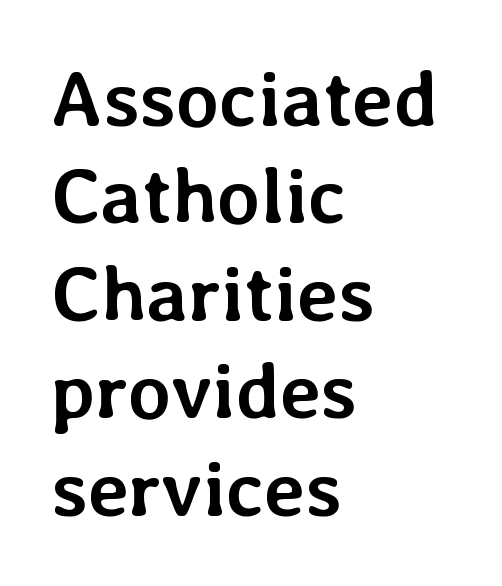
{"italic": "no", "bold": "yes", "weight": "semibold", "width": "normal", "stroke_contrast": "low", "x_height": "medium", "monospaced": "no", "underline": "no", "align": "left", "line_spacing": "normal", "line_spacing_ratio": 1.25, "letter_spacing": "normal", "letter_spacing_em": 0.0, "glyph_px": 78}
